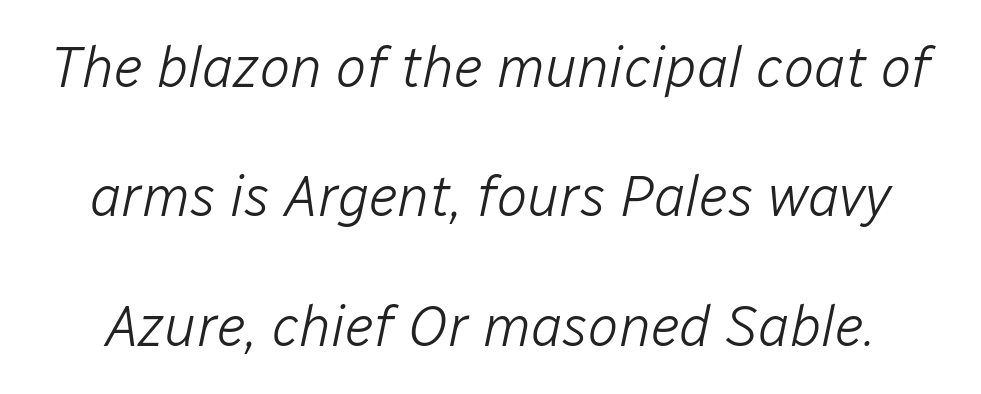
The image shows 57 px light type, italic (leaning right); set loose line spacing (2.27x), normal letter spacing, not underlined; low stroke contrast and a medium x-height.
